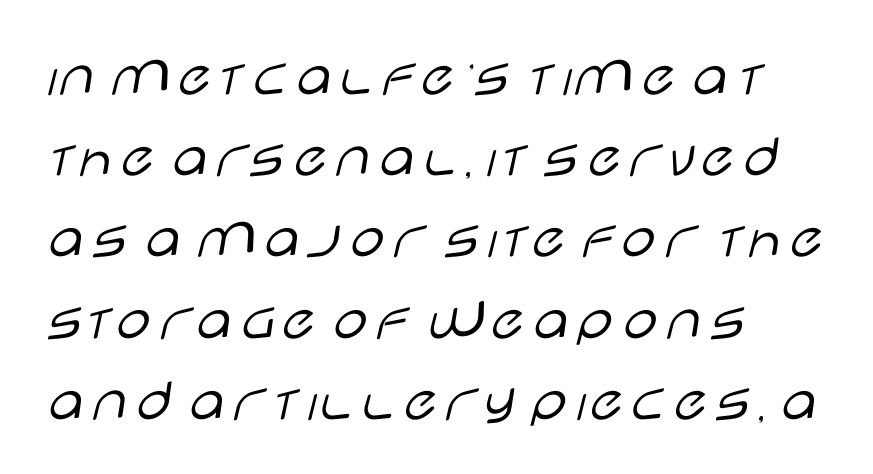
{"serif": "no", "bold": "no", "weight": "light", "width": "wide", "stroke_contrast": "low", "x_height": "large", "monospaced": "no", "underline": "no", "align": "left", "line_spacing": "normal", "line_spacing_ratio": 1.31, "letter_spacing": "normal", "letter_spacing_em": 0.0, "glyph_px": 62}
